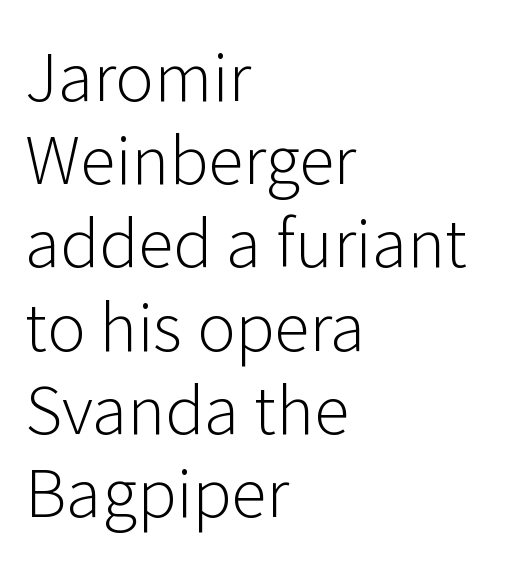
The image shows 65 px light sans-serif type, upright; set left-aligned, normal line spacing (1.28x), normal letter spacing, not underlined; low stroke contrast and a medium x-height.
